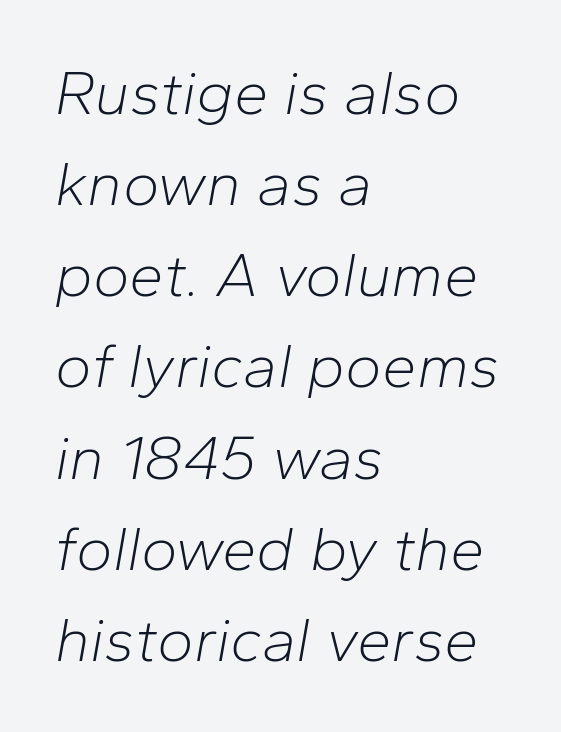
{"italic": "yes", "lean": "right", "slant_degrees": 10, "bold": "no", "weight": "light", "width": "normal", "stroke_contrast": "low", "x_height": "medium", "monospaced": "no", "underline": "no", "align": "left", "line_spacing": "normal", "line_spacing_ratio": 1.47, "letter_spacing": "normal", "letter_spacing_em": 0.0, "glyph_px": 62}
